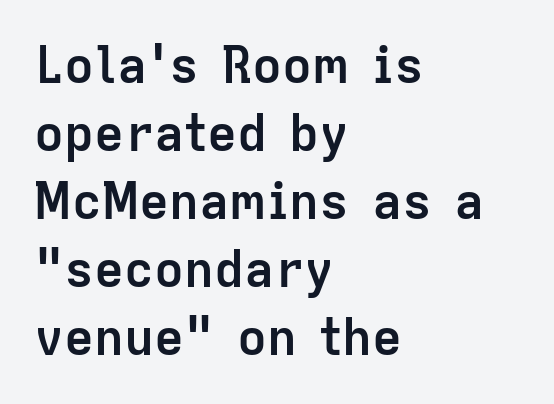
{"serif": "no", "italic": "no", "bold": "yes", "weight": "semibold", "width": "normal", "stroke_contrast": "low", "x_height": "medium", "monospaced": "no", "underline": "no", "align": "left", "line_spacing": "normal", "line_spacing_ratio": 1.36, "letter_spacing": "normal", "letter_spacing_em": 0.0, "glyph_px": 50}
